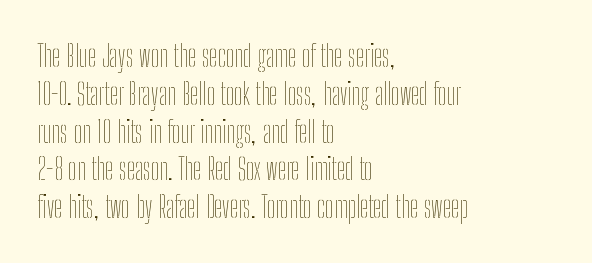
{"italic": "no", "bold": "no", "weight": "thin", "width": "condensed", "stroke_contrast": "low", "x_height": "medium", "monospaced": "no", "underline": "no", "align": "left", "line_spacing": "normal", "line_spacing_ratio": 1.26, "letter_spacing": "normal", "letter_spacing_em": 0.0, "glyph_px": 30}
